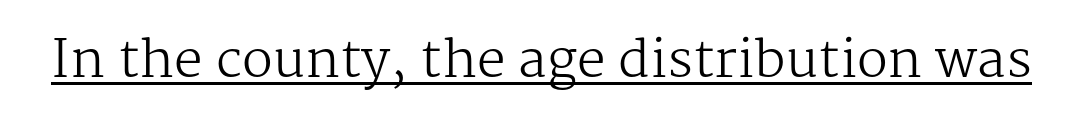
Do the letters lean? They stand straight. The specimen includes a rule beneath the text block's lines. The characters display serif detailing at their extremities. The face used here is proportionally spaced, like ordinary book or web type. This is not heavy type; no bold has been used. Nothing unusual about the tracking: characters are spaced as the font intends.
